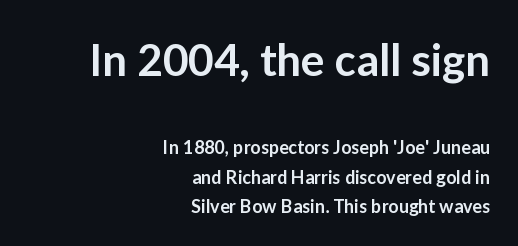
Q: Is the text bold? A: Semi-bold.
Q: Is the text italic (slanted)? A: No, it is upright.
Q: Is the typeface a serif or a sans-serif typeface? A: Sans-serif.
Q: Is the text underlined? A: No.
Q: How is the paragraph aligned? A: Right-aligned.
Q: Is the spacing between letters normal or unusually wide? A: Normal.
Q: Is the spacing between lines tight, normal or loose? A: Normal.
Q: Which block of text is set in a larger size, the first (top) or the second (bottom)? A: The first (top) one.
Q: Width (condensed, normal, or wide)? A: Normal.
Q: Stroke contrast? A: Low.
Q: x-height? A: Medium.
Q: Monospaced? A: No.
